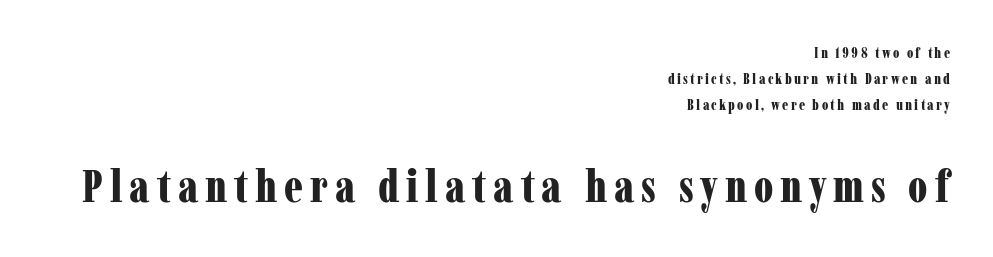
The characters look thick and weighty, a clear bold. Block two is the big one; block one sits smaller above it. Upright lettering throughout. Descenders hang freely into open space. Which margin do the lines hug? The right one — the left edge is uneven.
